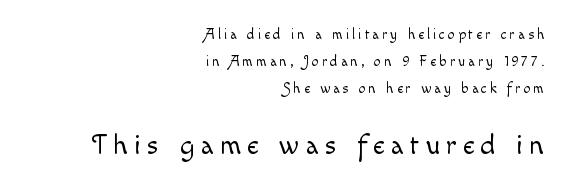
Q: Is the text bold? A: No.
Q: Is the text italic (slanted)? A: No, it is upright.
Q: Is the text underlined? A: No.
Q: How is the paragraph aligned? A: Right-aligned.
Q: Is the spacing between letters normal or unusually wide? A: Unusually wide.
Q: Is the spacing between lines tight, normal or loose? A: Loose.
Q: Which block of text is set in a larger size, the first (top) or the second (bottom)? A: The second (bottom) one.
Q: Width (condensed, normal, or wide)? A: Normal.
Q: x-height? A: Small.
Q: Monospaced? A: No.
